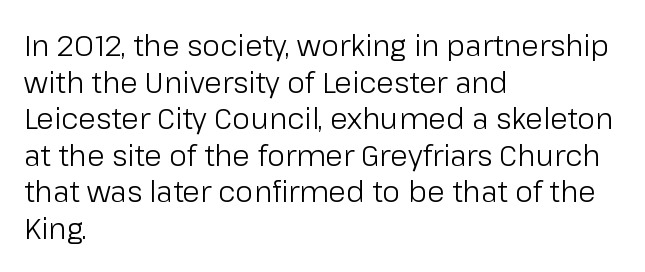
Alignment: flush left. Is the stroke heavy? The answer is a plain regular-or-lighter. These lines are rendered in a variable-pitch font. Lines of text with bare space underneath. Does extra space separate the letters? No, they use regular spacing.
